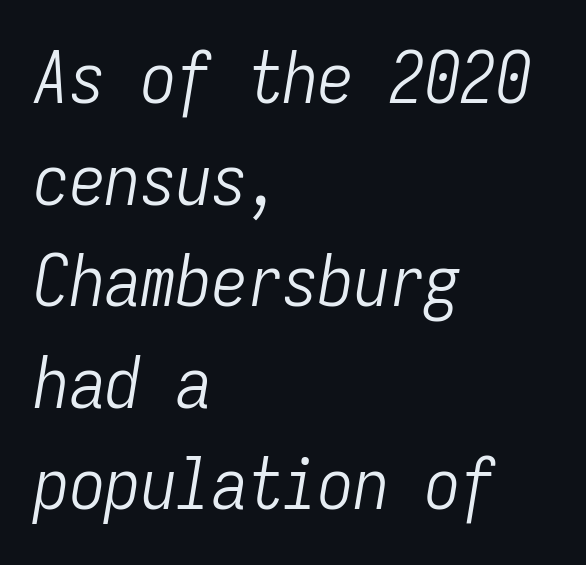
{"italic": "yes", "lean": "right", "slant_degrees": 9, "bold": "no", "weight": "light", "width": "condensed", "stroke_contrast": "low", "x_height": "medium", "monospaced": "yes", "underline": "no", "align": "left", "line_spacing": "normal", "line_spacing_ratio": 1.43, "letter_spacing": "normal", "letter_spacing_em": 0.0, "glyph_px": 71}
